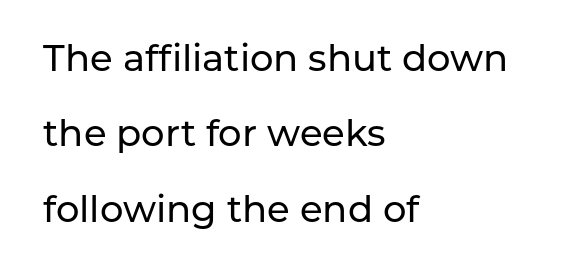
Anything drawn beneath the words? Only blank space. The font's upright variant was chosen for this text. Does extra space separate the letters? No, they use regular spacing. Here the designer chose a conventional face with non-uniform glyph widths.
